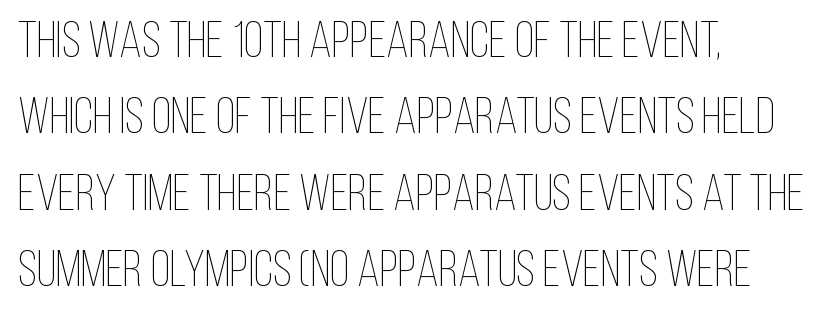
The image shows 51 px thin, condensed type, upright; set left-aligned, normal line spacing (1.5x), normal letter spacing, not underlined; low stroke contrast and a large x-height.
